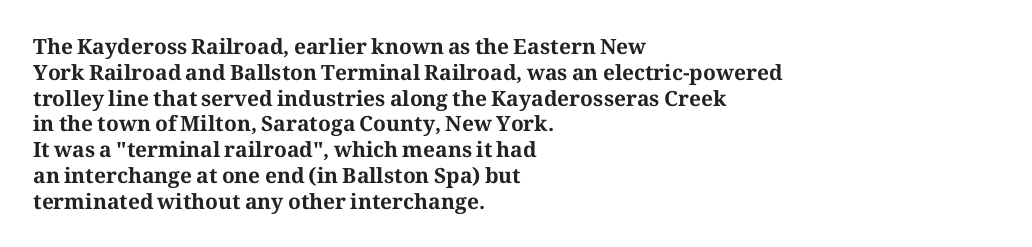
{"italic": "no", "bold": "yes", "underline": "no", "align": "left", "line_spacing_ratio": 1.23, "letter_spacing": "normal", "letter_spacing_em": 0.0, "glyph_px": 21}
